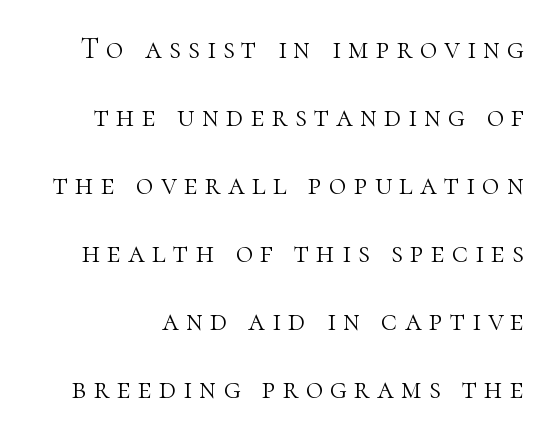
Stem width sits at or under what a default text font uses. Check under the words: just untouched page. The rendering uses a large line-height, opening up the rows. The type sits square on the baseline with zero lean. The rendering shows small feet on the letterforms — a serif design.
